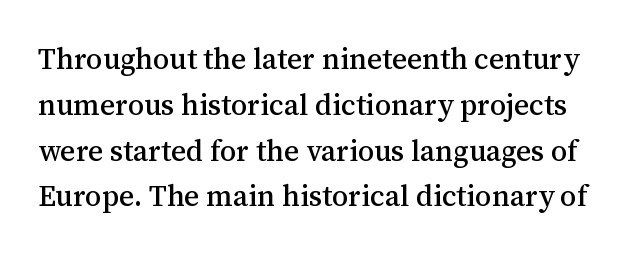
Note: serifs present on the glyphs. The zone under the glyphs is completely vacant. Students, observe: this is what conventionally led text looks like. Is this a fixed-width face? No — the glyphs have proportional, varying widths. Tracking value appears to be zero — textbook default spacing. Upright lettering throughout.
